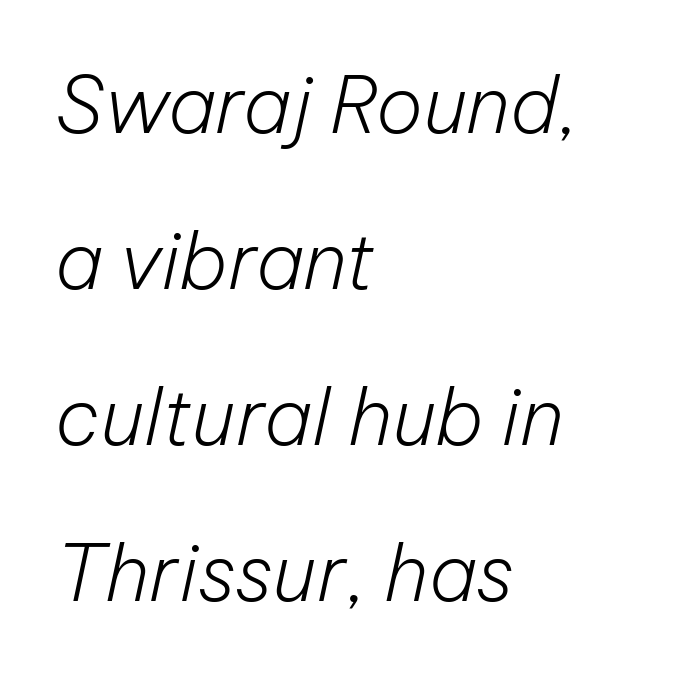
Q: Is the text bold? A: No.
Q: Is the text italic (slanted)? A: Yes, it leans right by about 12 degrees.
Q: Is the text underlined? A: No.
Q: How is the paragraph aligned? A: Left-aligned.
Q: Is the spacing between letters normal or unusually wide? A: Normal.
Q: Is the spacing between lines tight, normal or loose? A: Loose.
Q: Width (condensed, normal, or wide)? A: Normal.
Q: Stroke contrast? A: Low.
Q: x-height? A: Medium.
Q: Monospaced? A: No.
